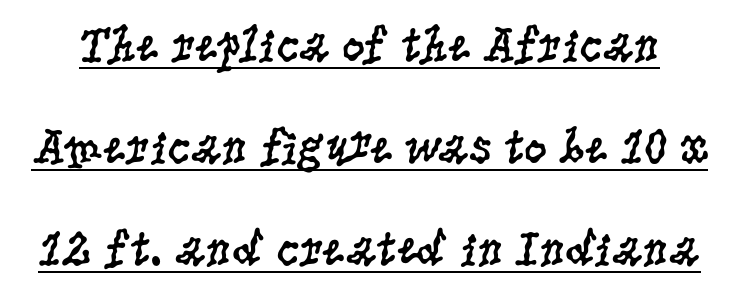
The image shows 51 px regular-weight, condensed serif type; set loose line spacing (2.0x), normal letter spacing, underlined; low stroke contrast and a large x-height.
